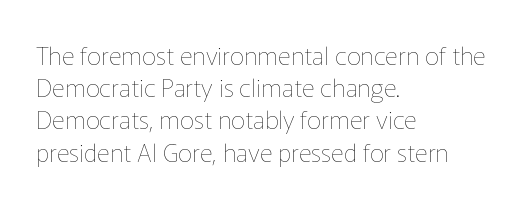
These lines keep a tight, regular rhythm from letter to letter. This sample is left-justified, so line endings fall wherever the words run out. The space between consecutive lines is moderate. Do the letters lean? They stand straight. The passage shown is not underscored anywhere. Stems and bowls with no extra thickness — not bold.
